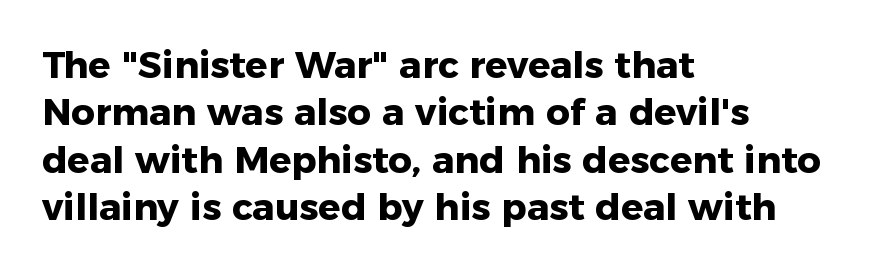
Q: Is the text bold? A: Yes.
Q: Is the text italic (slanted)? A: No, it is upright.
Q: Is the typeface a serif or a sans-serif typeface? A: Sans-serif.
Q: Is the text underlined? A: No.
Q: How is the paragraph aligned? A: Left-aligned.
Q: Is the spacing between letters normal or unusually wide? A: Normal.
Q: Is the spacing between lines tight, normal or loose? A: Normal.
Q: Width (condensed, normal, or wide)? A: Normal.
Q: Stroke contrast? A: Low.
Q: x-height? A: Medium.
Q: Monospaced? A: No.
